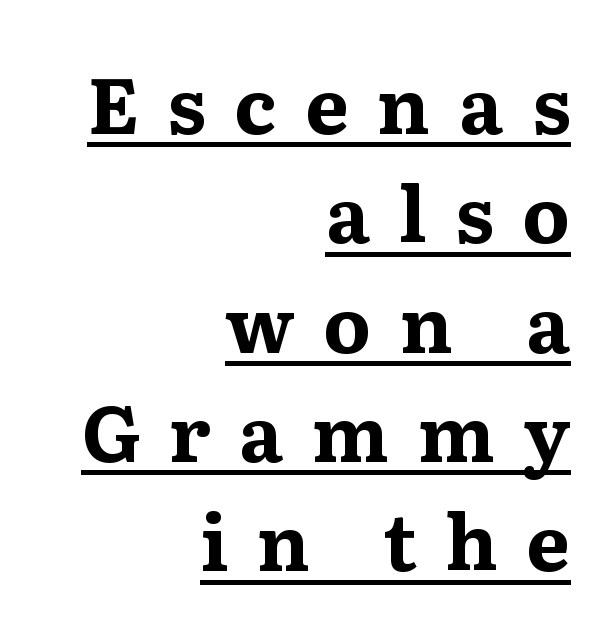
Underlined type. The letters are spread apart with noticeably loose tracking. Tall strokes in this sample are plumb rather than angled. Notice how thick the strokes are: this is what a full bold looks like. Normally led — the rows are evenly, conventionally spaced.
